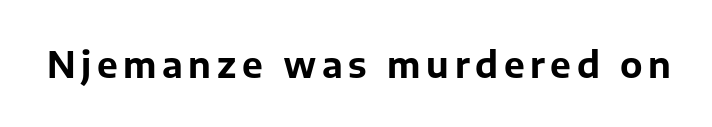
Q: Is the text bold? A: Yes.
Q: Is the text italic (slanted)? A: No, it is upright.
Q: Is the typeface a serif or a sans-serif typeface? A: Sans-serif.
Q: Is the text underlined? A: No.
Q: Width (condensed, normal, or wide)? A: Normal.
Q: Stroke contrast? A: Low.
Q: x-height? A: Medium.
Q: Monospaced? A: No.
